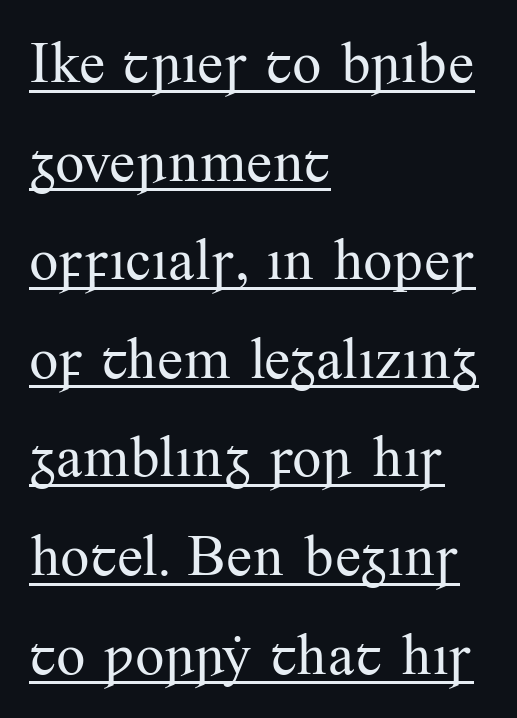
Q: Is the text bold? A: No.
Q: Is the text italic (slanted)? A: No, it is upright.
Q: Is the typeface a serif or a sans-serif typeface? A: Serif.
Q: Is the text underlined? A: Yes.
Q: How is the paragraph aligned? A: Left-aligned.
Q: Is the spacing between letters normal or unusually wide? A: Normal.
Q: Is the spacing between lines tight, normal or loose? A: Normal.
Q: Width (condensed, normal, or wide)? A: Normal.
Q: Stroke contrast? A: Medium.
Q: x-height? A: Small.
Q: Monospaced? A: No.
